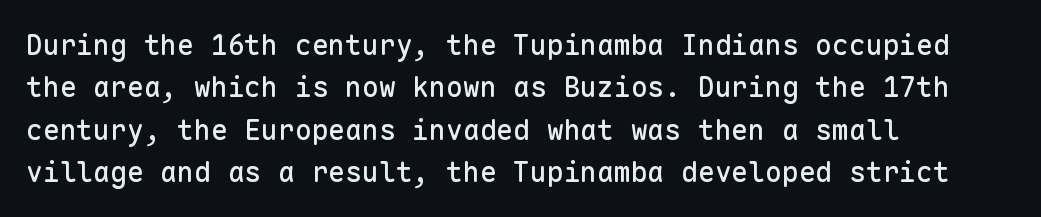
Q: Is the text italic (slanted)? A: No, it is upright.
Q: Is the typeface a serif or a sans-serif typeface? A: Sans-serif.
Q: Is the text underlined? A: No.
Q: How is the paragraph aligned? A: Left-aligned.
Q: Is the spacing between letters normal or unusually wide? A: Normal.
Q: Is the spacing between lines tight, normal or loose? A: Normal.
Q: Width (condensed, normal, or wide)? A: Normal.
Q: Stroke contrast? A: Low.
Q: x-height? A: Medium.
Q: Monospaced? A: Yes.
